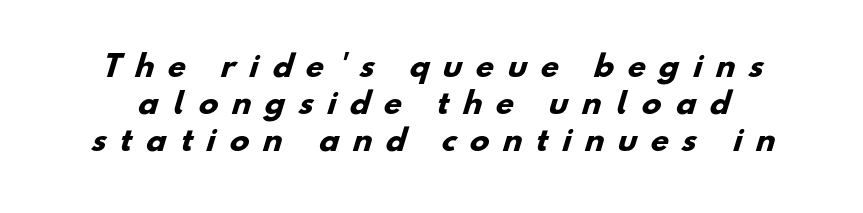
Q: Is the text bold? A: Yes.
Q: Is the typeface a serif or a sans-serif typeface? A: Sans-serif.
Q: Is the text underlined? A: No.
Q: Is the spacing between letters normal or unusually wide? A: Unusually wide.
Q: Is the spacing between lines tight, normal or loose? A: Normal.
Q: Width (condensed, normal, or wide)? A: Normal.
Q: Stroke contrast? A: Low.
Q: x-height? A: Small.
Q: Monospaced? A: No.
